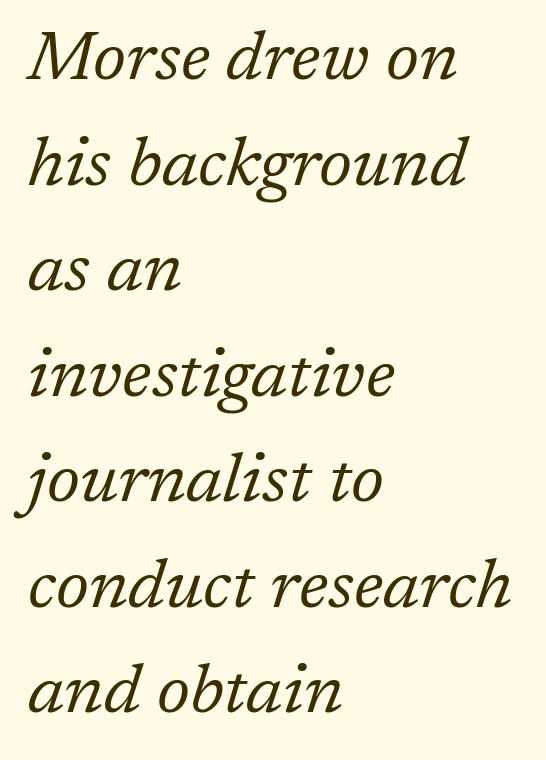
{"serif": "yes", "italic": "yes", "lean": "right", "slant_degrees": 17, "bold": "no", "weight": "regular", "width": "normal", "stroke_contrast": "low", "x_height": "medium", "monospaced": "no", "underline": "no", "align": "left", "line_spacing": "normal", "line_spacing_ratio": 1.53, "letter_spacing": "normal", "letter_spacing_em": 0.0, "glyph_px": 69}
